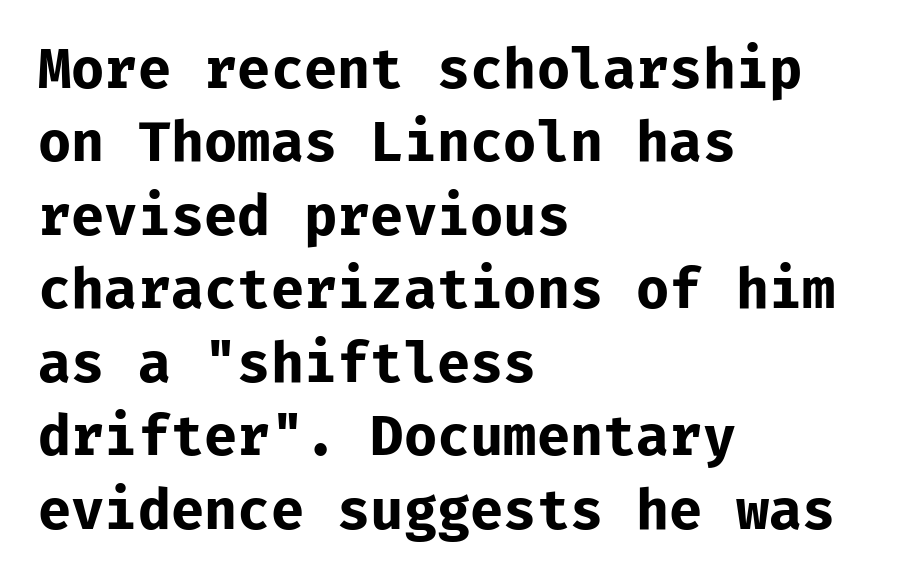
Q: Is the text bold? A: Yes.
Q: Is the text italic (slanted)? A: No, it is upright.
Q: Is the typeface a serif or a sans-serif typeface? A: Sans-serif.
Q: Is the text underlined? A: No.
Q: How is the paragraph aligned? A: Left-aligned.
Q: Is the spacing between letters normal or unusually wide? A: Normal.
Q: Is the spacing between lines tight, normal or loose? A: Normal.
Q: Width (condensed, normal, or wide)? A: Normal.
Q: Stroke contrast? A: Low.
Q: x-height? A: Medium.
